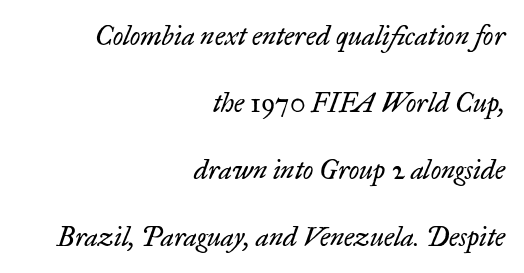
A student would call this right alignment; a typographer would say flush right, rag left. Baseline-to-baseline distance is far greater than the letter height. Bold? No — there's no thickening of the strokes. The gaps between neighbouring characters are ordinary and unremarkable. Would a proofreader flag this as italicized? Yes.
